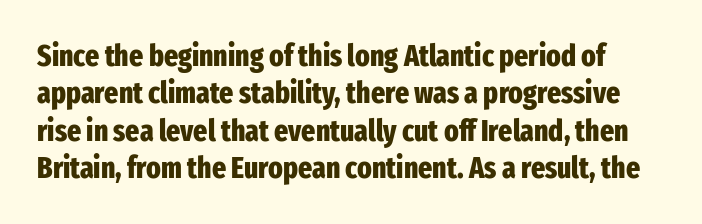
Rule under the text: the space is simply empty. Do the characters align in a grid? No, the font is proportional. The designer went with a sans here, leaving each stem footless. The characters look thick and weighty, a clear bold.
